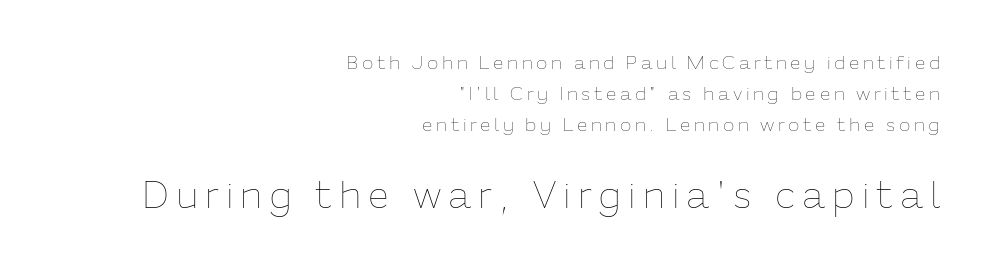
Line endings align vertically; line beginnings do not. Ordinary non-slanted type is in use. Weight: not bold — regular or lighter. Block two is the big one; block one sits smaller above it. The words here are not underlined. Whoever set this chose a conventional vertical rhythm.
